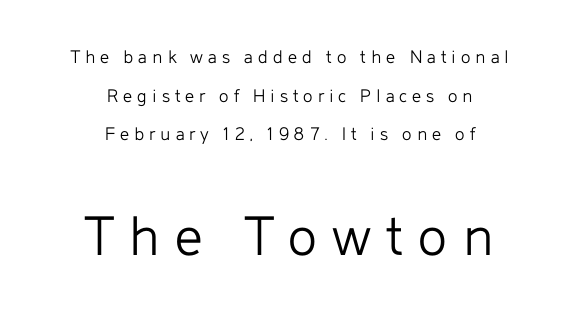
Q: Is the text bold? A: No.
Q: Is the text italic (slanted)? A: No, it is upright.
Q: Is the typeface a serif or a sans-serif typeface? A: Sans-serif.
Q: Is the text underlined? A: No.
Q: How is the paragraph aligned? A: Centered.
Q: Is the spacing between letters normal or unusually wide? A: Unusually wide.
Q: Is the spacing between lines tight, normal or loose? A: Loose.
Q: Which block of text is set in a larger size, the first (top) or the second (bottom)? A: The second (bottom) one.
Q: Width (condensed, normal, or wide)? A: Normal.
Q: Stroke contrast? A: Low.
Q: x-height? A: Medium.
Q: Monospaced? A: No.
